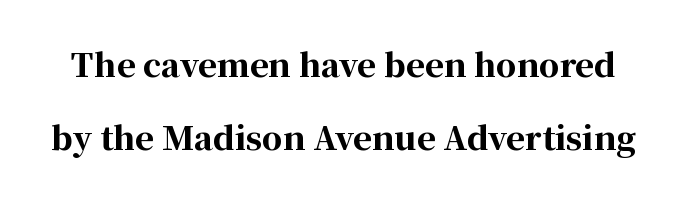
{"serif": "yes", "italic": "no", "bold": "yes", "weight": "bold", "width": "normal", "stroke_contrast": "high", "x_height": "medium", "monospaced": "no", "underline": "no", "line_spacing": "loose", "line_spacing_ratio": 2.29, "letter_spacing": "normal", "letter_spacing_em": 0.0, "glyph_px": 32}
